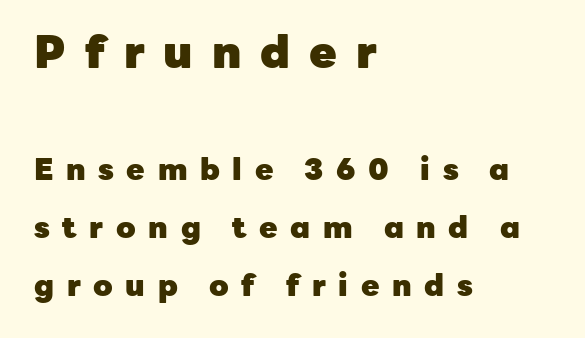
Q: Is the text bold? A: Yes.
Q: Is the text italic (slanted)? A: No, it is upright.
Q: Is the typeface a serif or a sans-serif typeface? A: Sans-serif.
Q: Is the text underlined? A: No.
Q: How is the paragraph aligned? A: Left-aligned.
Q: Is the spacing between letters normal or unusually wide? A: Unusually wide.
Q: Is the spacing between lines tight, normal or loose? A: Loose.
Q: Which block of text is set in a larger size, the first (top) or the second (bottom)? A: The first (top) one.
Q: Width (condensed, normal, or wide)? A: Normal.
Q: Stroke contrast? A: Low.
Q: x-height? A: Medium.
Q: Monospaced? A: No.
